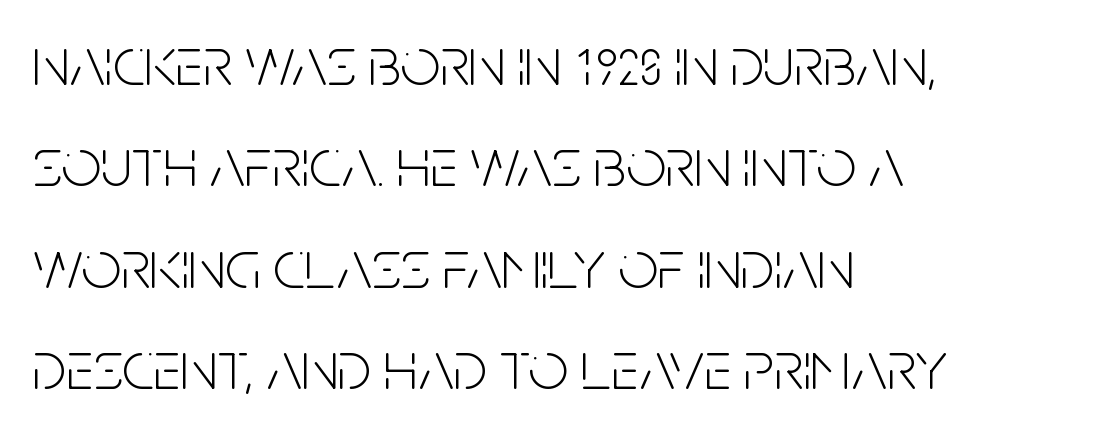
{"serif": "no", "italic": "no", "bold": "no", "weight": "light", "width": "condensed", "stroke_contrast": "low", "x_height": "large", "monospaced": "no", "underline": "no", "align": "left", "line_spacing": "normal", "line_spacing_ratio": 1.45, "letter_spacing": "normal", "letter_spacing_em": 0.0, "glyph_px": 70}
